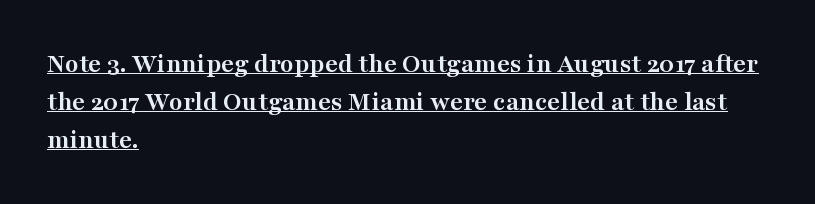
{"serif": "yes", "italic": "no", "bold": "yes", "weight": "semibold", "width": "wide", "stroke_contrast": "medium", "x_height": "medium", "monospaced": "no", "underline": "yes", "align": "left", "line_spacing": "normal", "line_spacing_ratio": 1.35, "letter_spacing": "normal", "letter_spacing_em": 0.0, "glyph_px": 28}
